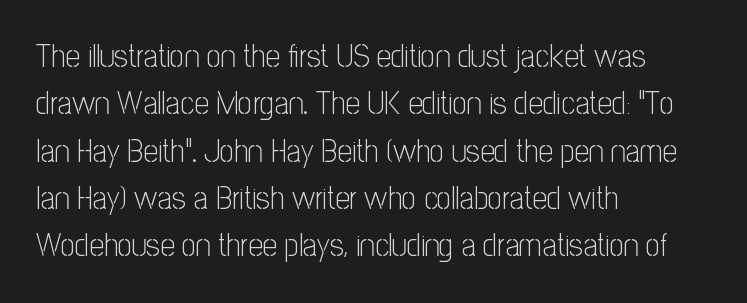
The image shows 32 px light, condensed sans-serif type, upright; set left-aligned, normal line spacing (1.48x), normal letter spacing, not underlined; low stroke contrast and a medium x-height.
